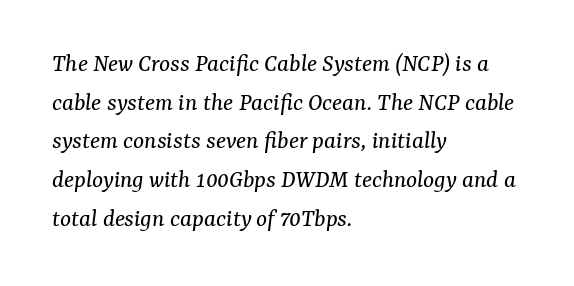
Underline: absent. Stroke mass is kept to a normal reading level or below. The lines sit at an ordinary, default distance from one another. Tracking value appears to be zero — textbook default spacing. The passage is arranged the way most books set body copy — flush left.
